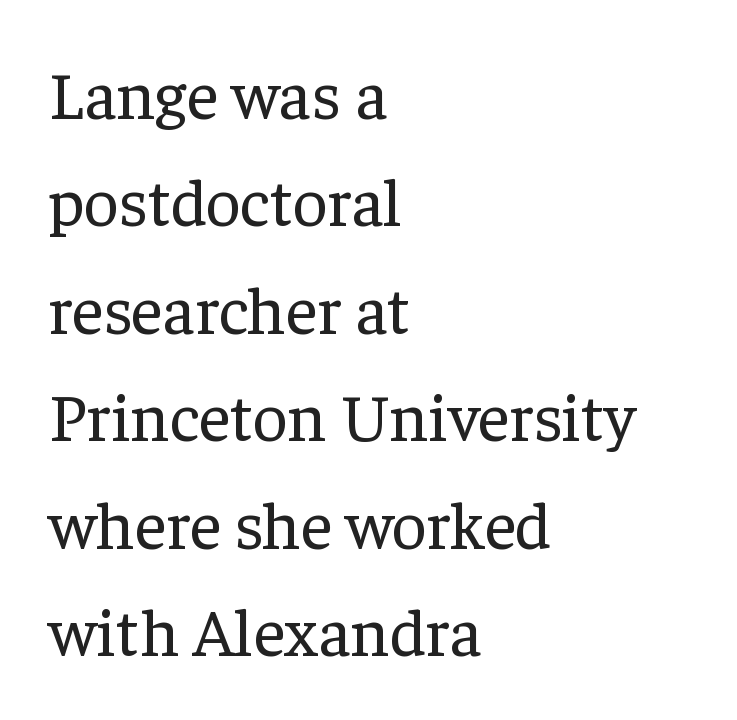
Here the designer chose a conventional face with non-uniform glyph widths. These lines were composed using upright roman letters. Descenders are the only things crossing below the line. Between one letter and the next there's only the usual sliver of space. Compared with typical paragraphs, the rows here are spaced about the same. Stems here are at most as thick as an everyday book face.
